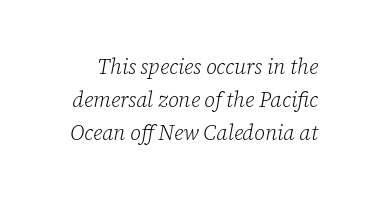
Looking at the ascenders, they clearly lean. No extra tracking has been applied to these lines. Descenders are the only things crossing below the line. The designer left line spacing at the default. The letters look calm and open, with moderate or lighter stems.
